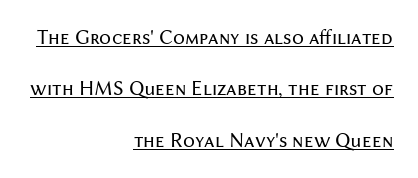
No extra tracking has been applied to these lines. Is there an underline? Yes — a line sits under the letters. Right-aligned paragraph, ragged on the left. Stem width sits at or under what a default text font uses.
